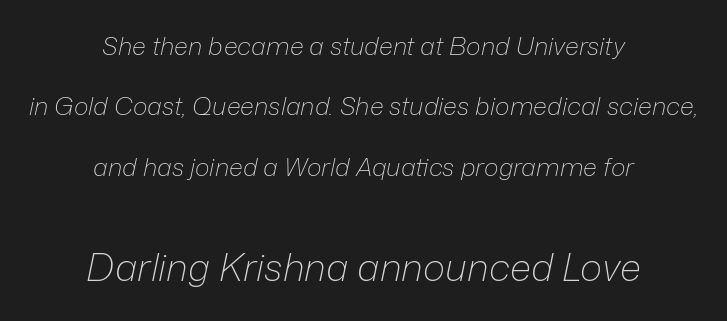
{"italic": "yes", "lean": "right", "slant_degrees": 12, "bold": "no", "weight": "light", "width": "normal", "stroke_contrast": "low", "x_height": "medium", "monospaced": "no", "underline": "no", "align": "center", "line_spacing": "loose", "line_spacing_ratio": 2.42, "letter_spacing": "normal", "letter_spacing_em": 0.0, "larger_block": "second", "size_ratio": 1.52, "glyph_px": 38}
